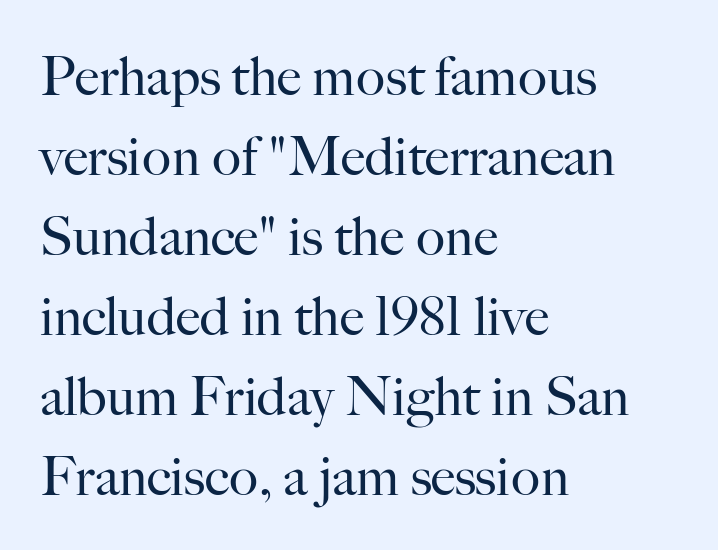
{"serif": "yes", "italic": "no", "bold": "no", "weight": "regular", "width": "normal", "stroke_contrast": "high", "x_height": "small", "monospaced": "no", "underline": "no", "align": "left", "line_spacing": "normal", "line_spacing_ratio": 1.48, "letter_spacing": "normal", "letter_spacing_em": 0.0, "glyph_px": 54}
